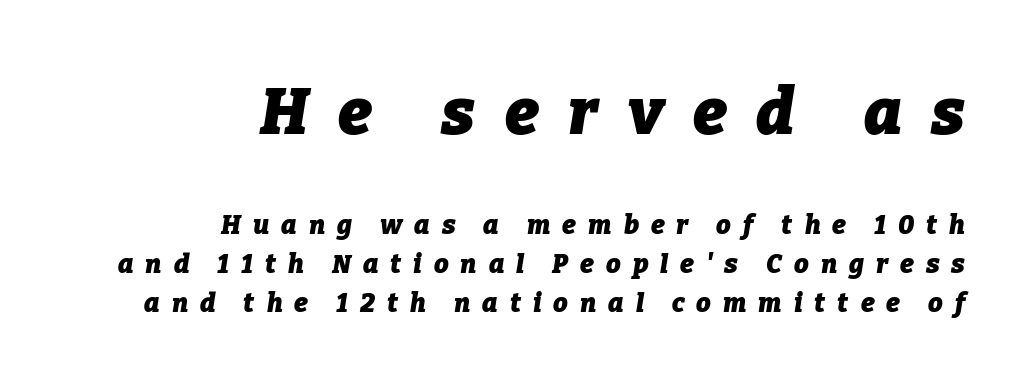
The letters are slanted; this is an italic face. The font is running at its bold setting. Large over small — that's the arrangement of the two blocks here. Only glyphs here, with clear space below each row. Is this a fixed-width face? No — the glyphs have proportional, varying widths.
